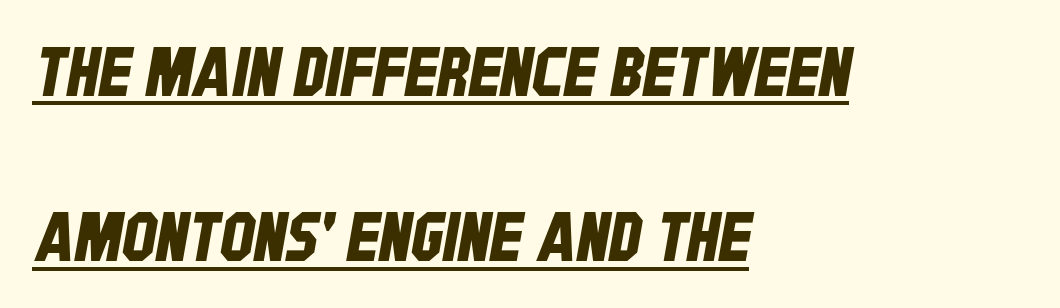
The image shows 68 px condensed sans-serif type; set left-aligned, loose line spacing (2.43x), normal letter spacing, underlined; low stroke contrast and a large x-height.
